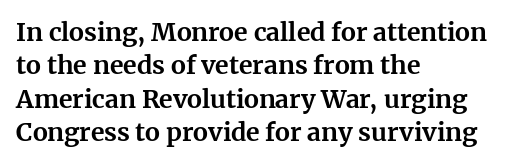
Q: Is the text bold? A: Yes.
Q: Is the text italic (slanted)? A: No, it is upright.
Q: Is the text underlined? A: No.
Q: How is the paragraph aligned? A: Left-aligned.
Q: Is the spacing between letters normal or unusually wide? A: Normal.
Q: Is the spacing between lines tight, normal or loose? A: Normal.
